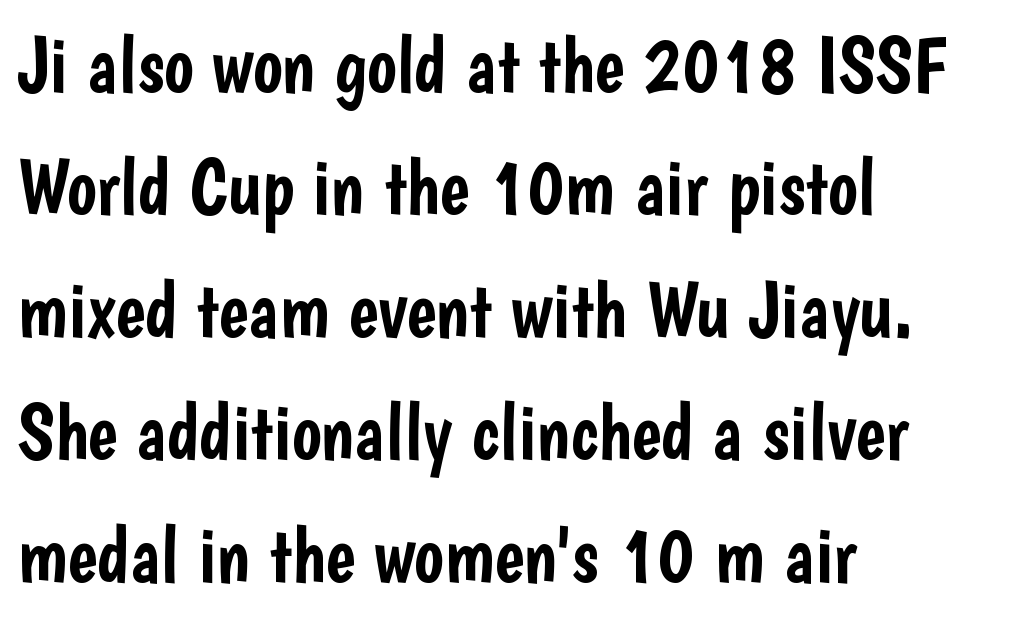
The image shows 79 px condensed sans-serif type, upright; set left-aligned, normal line spacing (1.55x), normal letter spacing, not underlined; low stroke contrast and a medium x-height.
